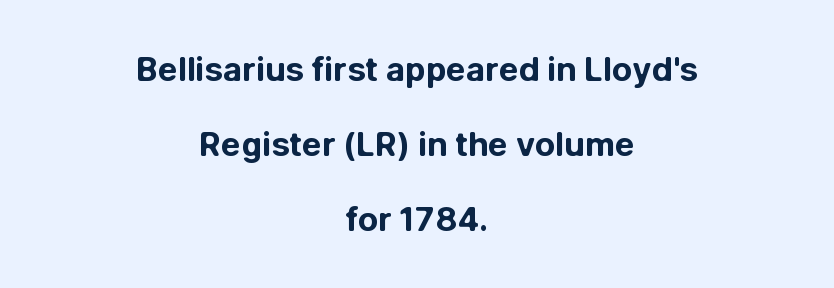
Q: Is the text bold? A: Yes.
Q: Is the text italic (slanted)? A: No, it is upright.
Q: Is the typeface a serif or a sans-serif typeface? A: Sans-serif.
Q: Is the text underlined? A: No.
Q: How is the paragraph aligned? A: Centered.
Q: Is the spacing between letters normal or unusually wide? A: Normal.
Q: Is the spacing between lines tight, normal or loose? A: Loose.
Q: Width (condensed, normal, or wide)? A: Normal.
Q: Stroke contrast? A: Low.
Q: x-height? A: Medium.
Q: Monospaced? A: No.
